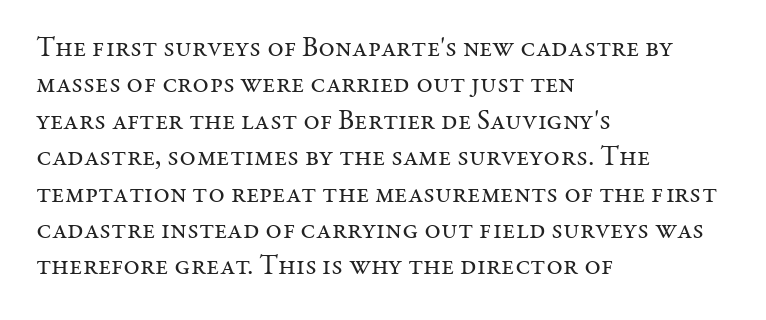
Q: Is the text bold? A: No.
Q: Is the text italic (slanted)? A: No, it is upright.
Q: Is the typeface a serif or a sans-serif typeface? A: Serif.
Q: Is the text underlined? A: No.
Q: How is the paragraph aligned? A: Left-aligned.
Q: Is the spacing between letters normal or unusually wide? A: Normal.
Q: Is the spacing between lines tight, normal or loose? A: Normal.
Q: Width (condensed, normal, or wide)? A: Normal.
Q: Stroke contrast? A: Medium.
Q: x-height? A: Medium.
Q: Monospaced? A: No.
